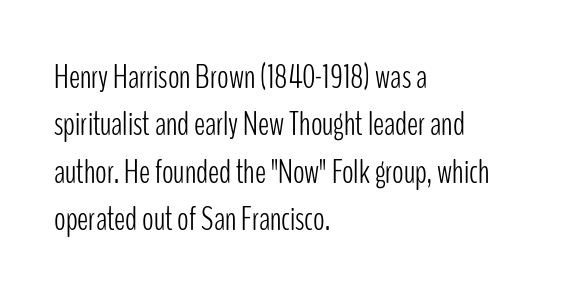
The image shows 34 px light, condensed sans-serif type, upright; set left-aligned, normal line spacing (1.39x), normal letter spacing, not underlined; low stroke contrast and a medium x-height.
